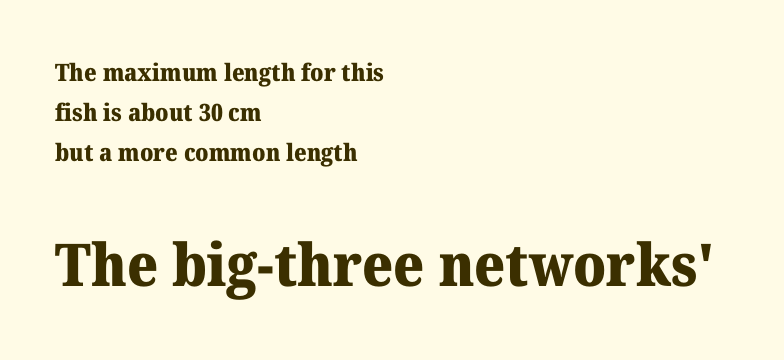
The image shows 59 px heavy serif type, upright; set left-aligned, normal line spacing (1.67x), normal letter spacing, not underlined; the second (bottom) block is 2.46x larger; medium stroke contrast and a medium x-height.
